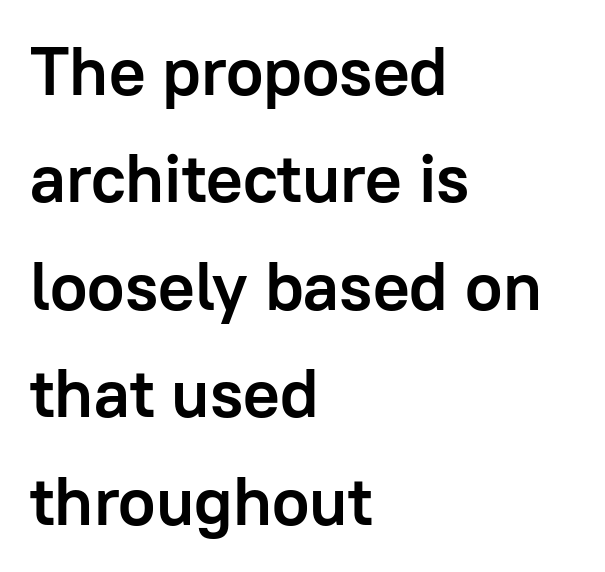
{"serif": "no", "italic": "no", "bold": "yes", "weight": "semibold", "width": "normal", "stroke_contrast": "low", "x_height": "medium", "monospaced": "no", "underline": "no", "align": "left", "line_spacing": "normal", "line_spacing_ratio": 1.58, "letter_spacing": "normal", "letter_spacing_em": 0.0, "glyph_px": 68}
